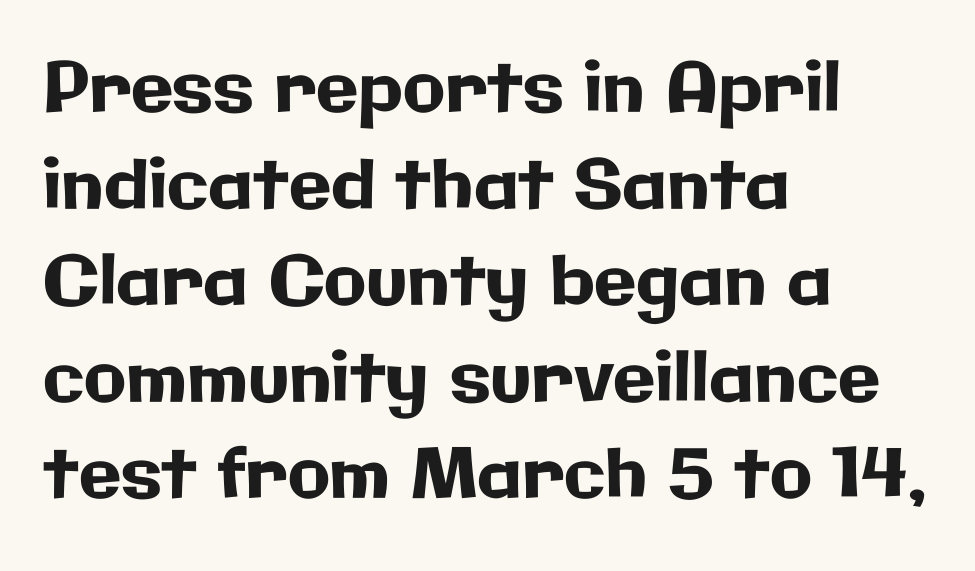
{"serif": "no", "italic": "no", "width": "normal", "stroke_contrast": "low", "x_height": "medium", "monospaced": "no", "underline": "no", "align": "left", "line_spacing": "normal", "line_spacing_ratio": 1.4, "letter_spacing": "normal", "letter_spacing_em": 0.0, "glyph_px": 69}
